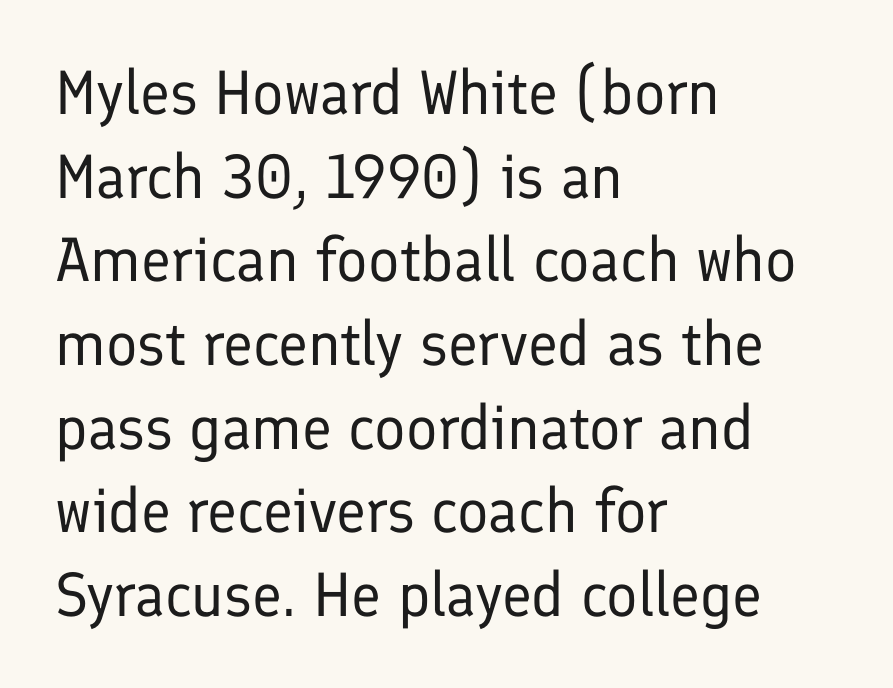
The image shows 62 px regular-weight sans-serif type, upright; set left-aligned, normal line spacing (1.35x), normal letter spacing, not underlined; low stroke contrast and a medium x-height.
